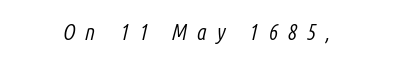
Q: Is the text bold? A: No.
Q: Is the text italic (slanted)? A: Yes, it leans right by about 14 degrees.
Q: Is the text underlined? A: No.
Q: Is the spacing between letters normal or unusually wide? A: Unusually wide.
